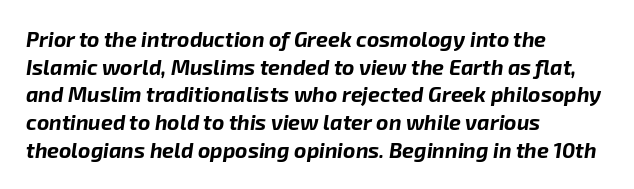
{"italic": "yes", "lean": "right", "slant_degrees": 8, "bold": "yes", "underline": "no", "align": "left", "line_spacing": "normal", "line_spacing_ratio": 1.32, "letter_spacing": "normal", "letter_spacing_em": 0.0, "glyph_px": 21}
